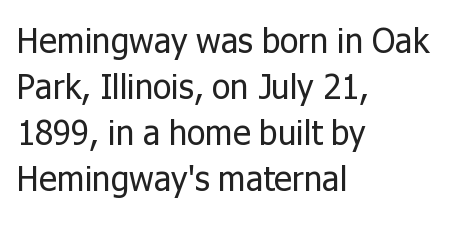
Underline: absent. A roman cut, with each character standing at attention. Compared with typical body copy, the letter spacing here is the same. Notice how descenders clear the ascenders below comfortably — that's standard leading. Each line starts at the same left margin while the right side varies.
